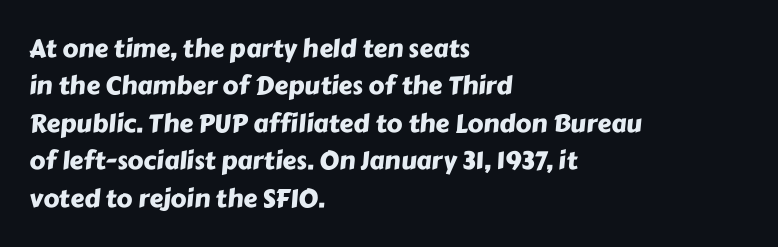
{"underline": "no", "align": "left", "line_spacing": "normal", "line_spacing_ratio": 1.5, "letter_spacing": "normal", "letter_spacing_em": 0.0, "glyph_px": 25}
